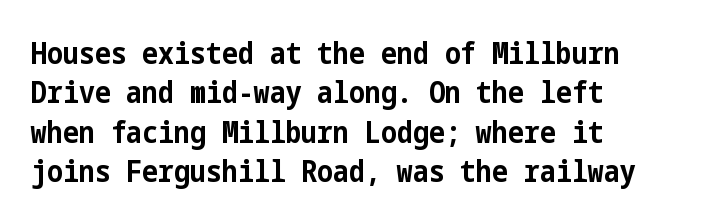
The image shows 30 px bold, condensed sans-serif type, upright; set left-aligned, normal line spacing (1.31x), normal letter spacing, not underlined; low stroke contrast and a medium x-height.
